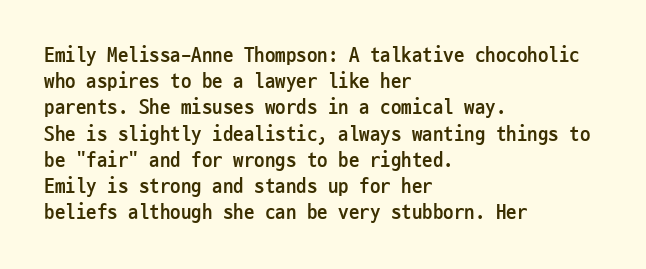
Does the weight exceed regular? Yes, all the way to bold. A typesetter would mark this as roman, not italic. The glyphs are unaccompanied by any horizontal stroke below them. Interline gaps are of average width in this sample. The horizontal fit of the characters is conventional and even.
